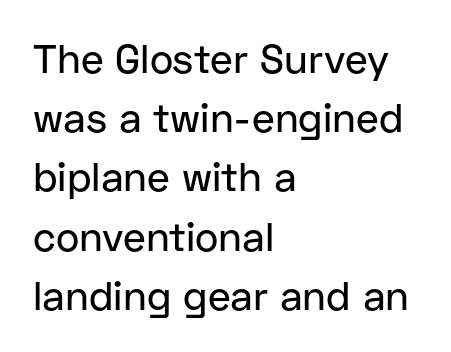
Q: Is the text italic (slanted)? A: No, it is upright.
Q: Is the typeface a serif or a sans-serif typeface? A: Sans-serif.
Q: Is the text underlined? A: No.
Q: How is the paragraph aligned? A: Left-aligned.
Q: Is the spacing between letters normal or unusually wide? A: Normal.
Q: Is the spacing between lines tight, normal or loose? A: Normal.
Q: Width (condensed, normal, or wide)? A: Normal.
Q: Stroke contrast? A: Low.
Q: x-height? A: Medium.
Q: Monospaced? A: No.
